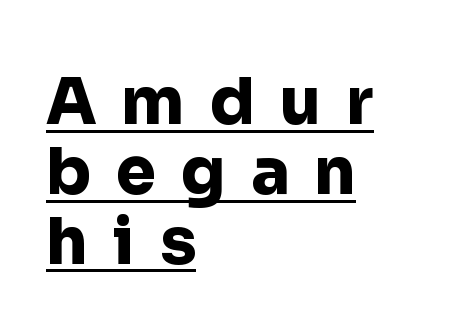
Q: Is the text bold? A: Yes.
Q: Is the text italic (slanted)? A: No, it is upright.
Q: Is the typeface a serif or a sans-serif typeface? A: Sans-serif.
Q: Is the text underlined? A: Yes.
Q: How is the paragraph aligned? A: Left-aligned.
Q: Is the spacing between letters normal or unusually wide? A: Unusually wide.
Q: Is the spacing between lines tight, normal or loose? A: Tight.
Q: Width (condensed, normal, or wide)? A: Normal.
Q: Stroke contrast? A: Low.
Q: x-height? A: Medium.
Q: Monospaced? A: No.
